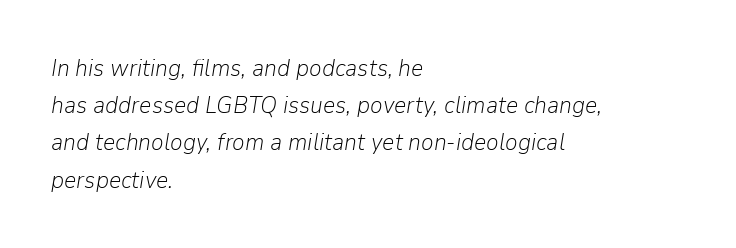
Q: Is the text bold? A: No.
Q: Is the text italic (slanted)? A: Yes, it leans right by about 9 degrees.
Q: Is the text underlined? A: No.
Q: How is the paragraph aligned? A: Left-aligned.
Q: Is the spacing between letters normal or unusually wide? A: Normal.
Q: Is the spacing between lines tight, normal or loose? A: Normal.
